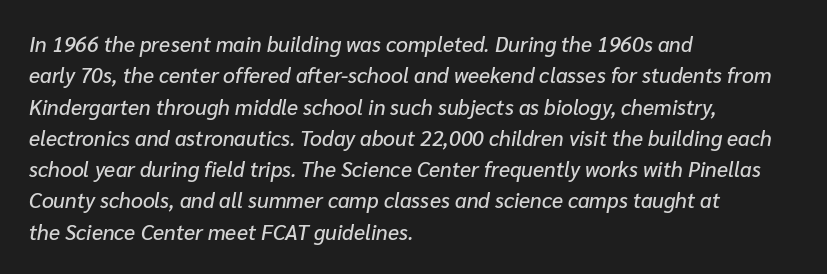
{"italic": "yes", "lean": "right", "slant_degrees": 10, "underline": "no", "align": "left", "line_spacing": "normal", "line_spacing_ratio": 1.49, "letter_spacing": "normal", "letter_spacing_em": 0.0, "glyph_px": 21}
